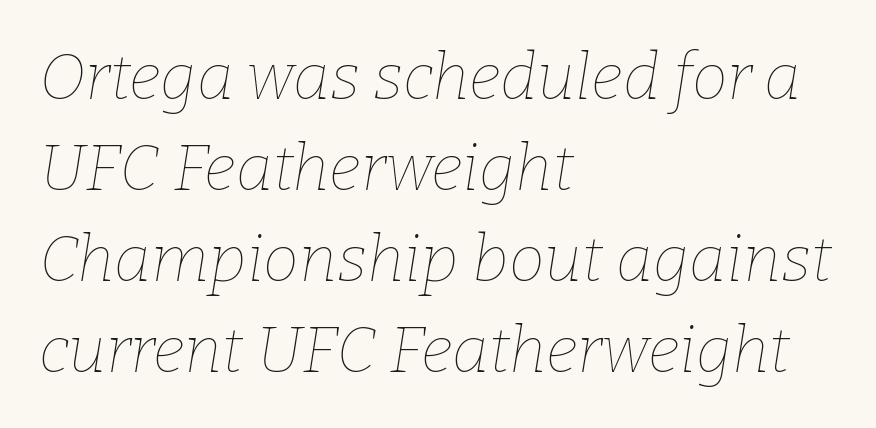
The image shows 64 px thin type, italic (leaning right); set left-aligned, normal line spacing (1.42x), normal letter spacing, not underlined; low stroke contrast and a medium x-height.
